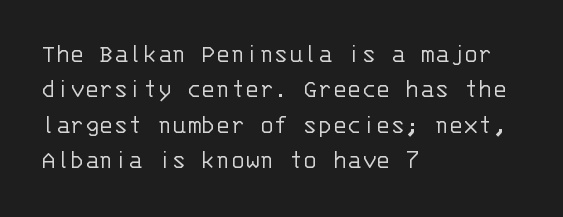
Line beginnings align vertically; line endings do not. The typography opts for an upright posture over an oblique one. Baseline-to-baseline distance is the conventional proportion of letter height. The characters are drawn with everyday or finer stroke widths. Here the glyphs are tracked normally, forming tight word shapes.
